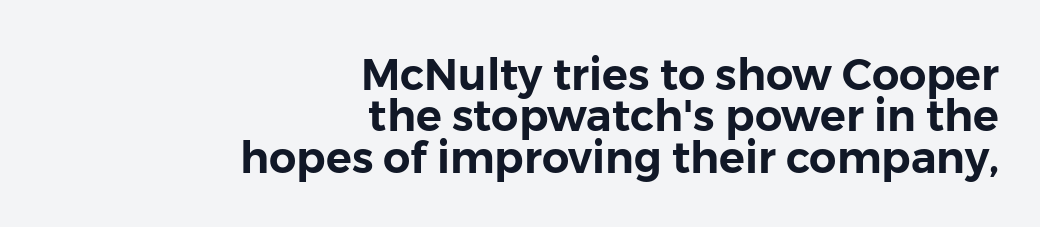
The image shows 43 px sans-serif type, upright; set right-aligned, tight line spacing (0.96x), normal letter spacing, not underlined; low stroke contrast and a medium x-height.
